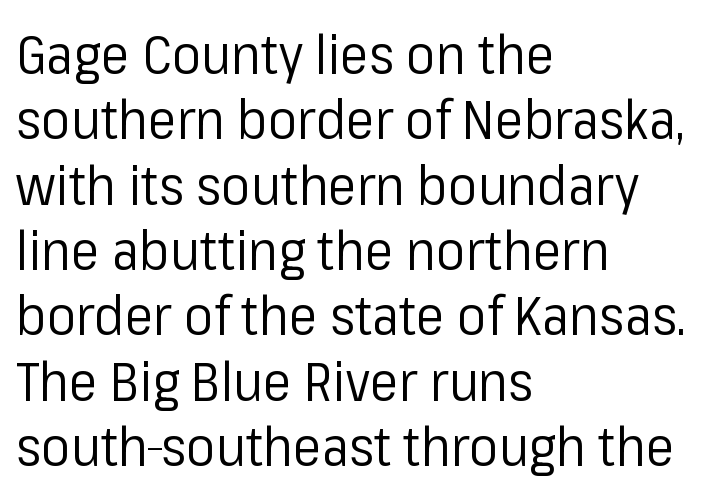
The image shows 54 px regular-weight sans-serif type, upright; set left-aligned, line spacing 1.21x, normal letter spacing, not underlined; low stroke contrast and a medium x-height.
